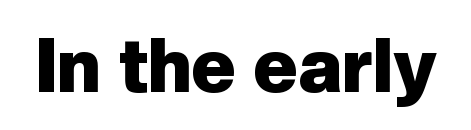
What weight is shown? A full bold with thick strokes. The passage shown has conventional tracking throughout. The type family on display is of the sans-serif kind. Unlike italic type, these characters show no tilt at all. Just letters on the line, the space beneath them empty.
